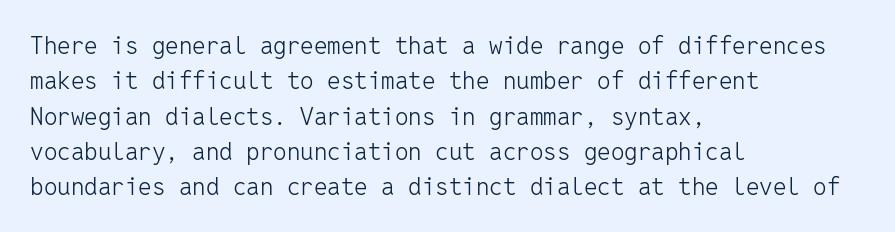
Tracking value appears to be zero — textbook default spacing. Posture: straight, roman, zero tilt. Leftover space on each line is placed entirely after the last word. This is not heavy type; no bold has been used.
